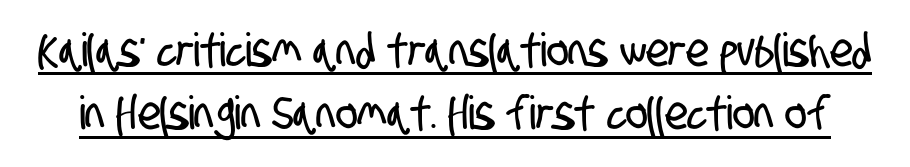
Compared with typical body copy, the letter spacing here is the same. Students, observe: this is what conventionally led text looks like. The passage shown is typed in a proportional face where columns would drift. What kind of face is this? One without serifs — a sans.
